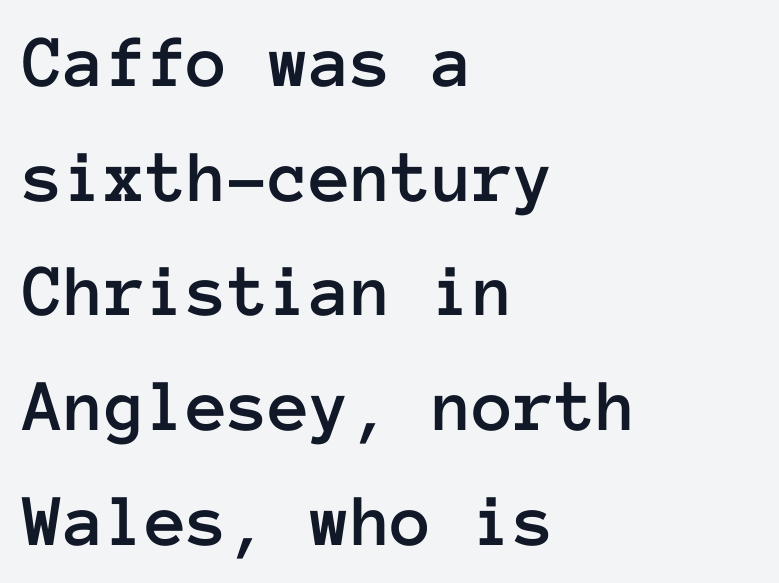
Clear beneath every line of the passage. In terms of leading, this rendering sits right in the middle. Do the letters lean? They stand straight. Think of a typewriter: that constant character pitch is what you see here.
